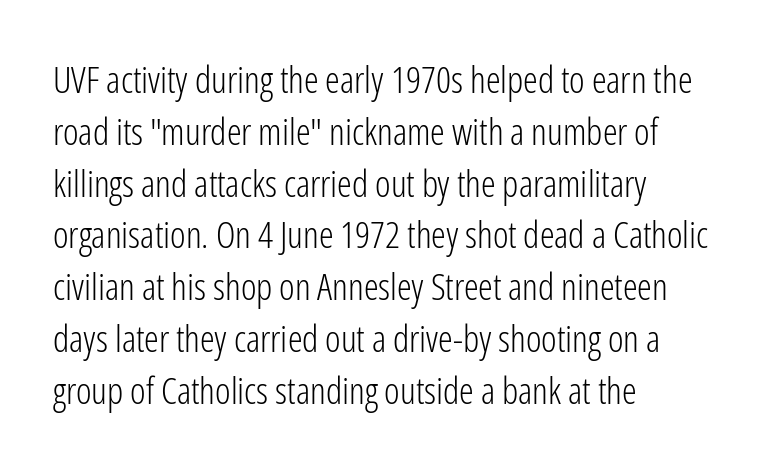
The image shows 37 px light, condensed sans-serif type, upright; set left-aligned, normal line spacing (1.4x), normal letter spacing, not underlined; low stroke contrast and a medium x-height.
